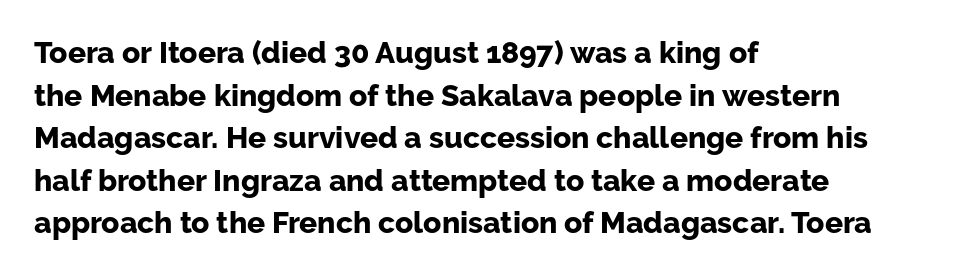
The image shows 30 px bold sans-serif type, upright; set left-aligned, normal line spacing (1.42x), normal letter spacing, not underlined; low stroke contrast and a medium x-height.
